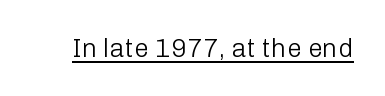
Short note: letters normally spaced. Is this a heavy cut? Hardly; it is regular or lighter. This sample uses an upright cut, with every glyph sitting square on the baseline. Is there an underline? Yes — a line sits under the letters.
